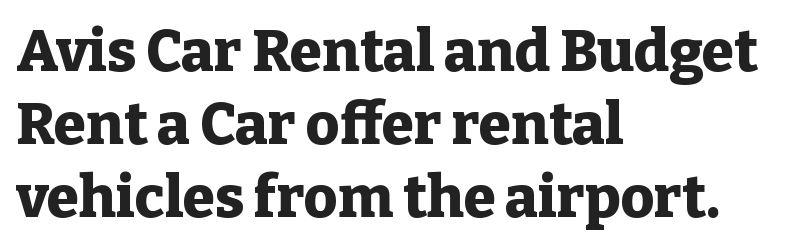
Q: Is the text bold? A: Yes.
Q: Is the text italic (slanted)? A: No, it is upright.
Q: Is the typeface a serif or a sans-serif typeface? A: Serif.
Q: Is the text underlined? A: No.
Q: How is the paragraph aligned? A: Left-aligned.
Q: Is the spacing between letters normal or unusually wide? A: Normal.
Q: Is the spacing between lines tight, normal or loose? A: Normal.
Q: Width (condensed, normal, or wide)? A: Normal.
Q: Stroke contrast? A: Low.
Q: x-height? A: Medium.
Q: Monospaced? A: No.
